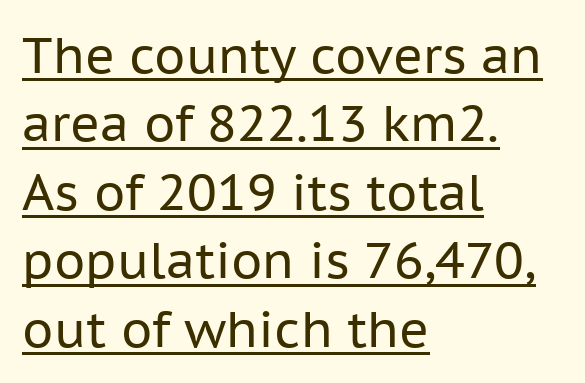
Q: Is the text bold? A: No.
Q: Is the text italic (slanted)? A: No, it is upright.
Q: Is the typeface a serif or a sans-serif typeface? A: Sans-serif.
Q: Is the text underlined? A: Yes.
Q: How is the paragraph aligned? A: Left-aligned.
Q: Is the spacing between letters normal or unusually wide? A: Normal.
Q: Is the spacing between lines tight, normal or loose? A: Normal.
Q: Width (condensed, normal, or wide)? A: Normal.
Q: Stroke contrast? A: Low.
Q: x-height? A: Medium.
Q: Monospaced? A: No.
